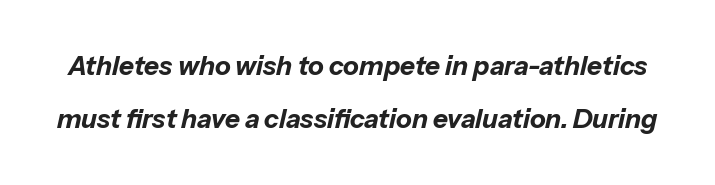
The image shows 26 px bold type, italic (leaning right); set loose line spacing (2.05x), normal letter spacing, not underlined.
